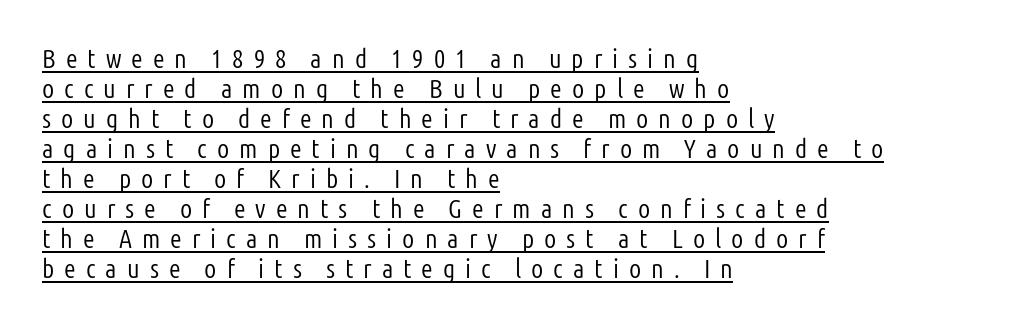
{"italic": "no", "bold": "no", "underline": "yes", "align": "left", "line_spacing": "tight", "line_spacing_ratio": 1.11, "letter_spacing": "wide", "letter_spacing_em": 0.37, "glyph_px": 27}
